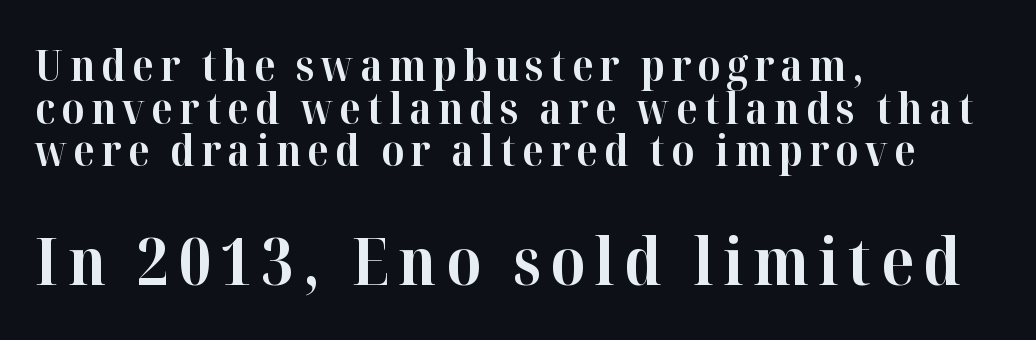
Q: Is the text bold? A: Yes.
Q: Is the text italic (slanted)? A: No, it is upright.
Q: Is the typeface a serif or a sans-serif typeface? A: Serif.
Q: Is the text underlined? A: No.
Q: How is the paragraph aligned? A: Left-aligned.
Q: Is the spacing between lines tight, normal or loose? A: Tight.
Q: Which block of text is set in a larger size, the first (top) or the second (bottom)? A: The second (bottom) one.
Q: Width (condensed, normal, or wide)? A: Normal.
Q: Stroke contrast? A: High.
Q: x-height? A: Medium.
Q: Monospaced? A: No.
